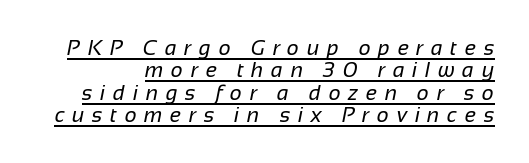
The image shows 21 px text type; set tight line spacing (1.07x), unusually wide letter spacing (+0.36 em), underlined.
